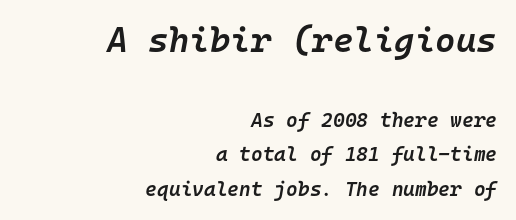
{"italic": "yes", "lean": "right", "slant_degrees": 10, "bold": "semi", "weight": "semibold", "width": "normal", "stroke_contrast": "low", "x_height": "medium", "monospaced": "yes", "underline": "no", "align": "right", "line_spacing_ratio": 1.73, "letter_spacing": "normal", "letter_spacing_em": 0.0, "larger_block": "first", "size_ratio": 1.75, "glyph_px": 35}
